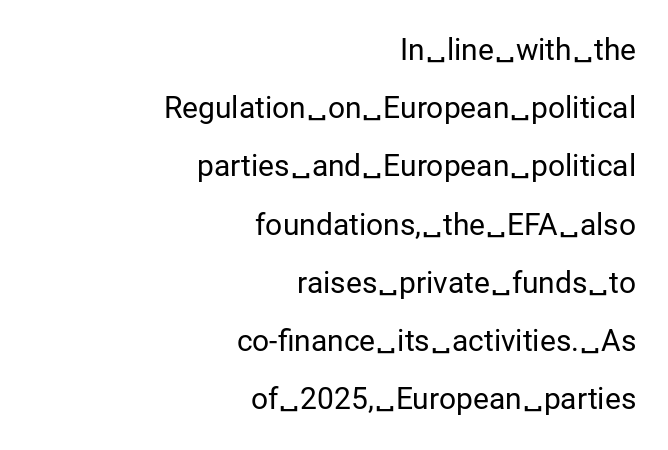
The axis of the letterforms is exactly vertical. Where is the straight margin? On the right. The typeface chosen for these lines omits serifs. Check the space under the baseline: it is left empty. The horizontal fit of the characters is conventional and even.
